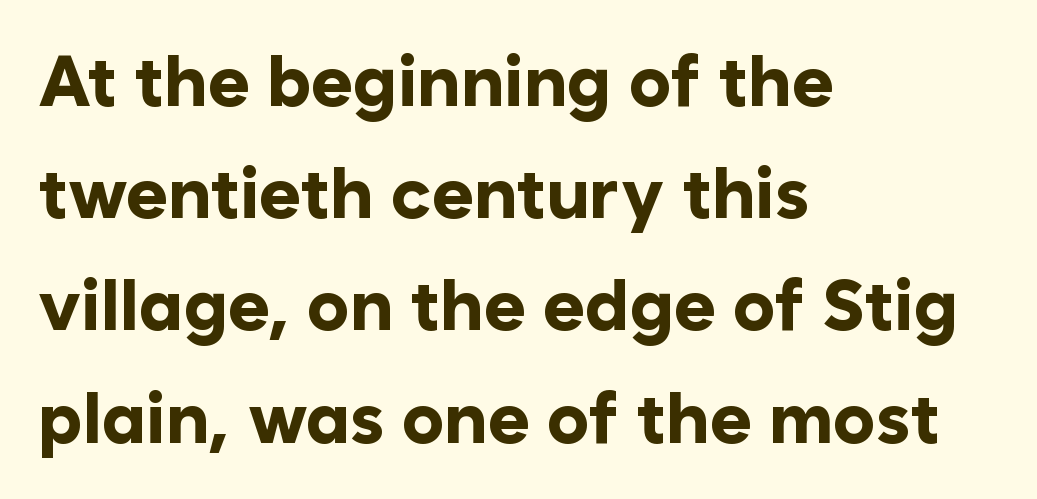
These words are printed bold, with thick strokes throughout. Casual observation: everything's shoved over to the left. This block has exactly the height ordinary leading produces. Tracking here is standard; glyphs follow each other at the usual distance. These lines are rendered in a variable-pitch font. Anything drawn beneath the words? Only blank space.
